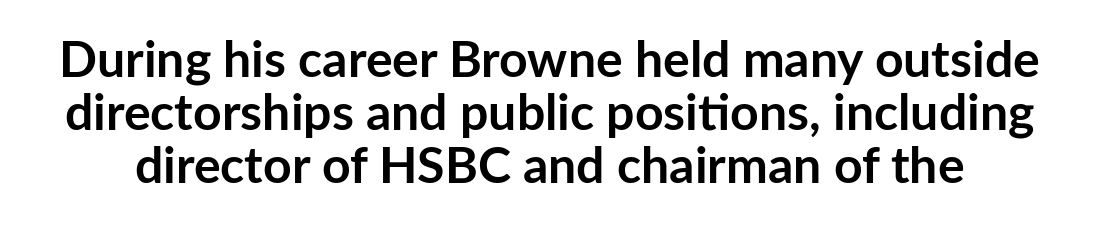
Q: Is the text bold? A: Yes.
Q: Is the text italic (slanted)? A: No, it is upright.
Q: Is the typeface a serif or a sans-serif typeface? A: Sans-serif.
Q: Is the text underlined? A: No.
Q: Is the spacing between letters normal or unusually wide? A: Normal.
Q: Is the spacing between lines tight, normal or loose? A: Tight.
Q: Width (condensed, normal, or wide)? A: Normal.
Q: Stroke contrast? A: Low.
Q: x-height? A: Medium.
Q: Monospaced? A: No.
